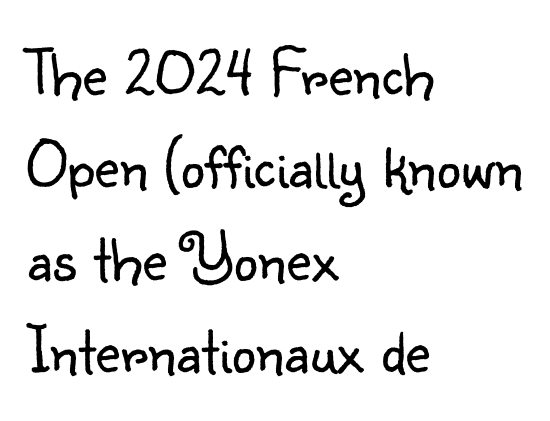
Q: Is the text bold? A: No.
Q: Is the text italic (slanted)? A: No, it is upright.
Q: Is the typeface a serif or a sans-serif typeface? A: Sans-serif.
Q: Is the text underlined? A: No.
Q: How is the paragraph aligned? A: Left-aligned.
Q: Is the spacing between letters normal or unusually wide? A: Normal.
Q: Is the spacing between lines tight, normal or loose? A: Normal.
Q: Width (condensed, normal, or wide)? A: Normal.
Q: Stroke contrast? A: Low.
Q: x-height? A: Small.
Q: Monospaced? A: No.
